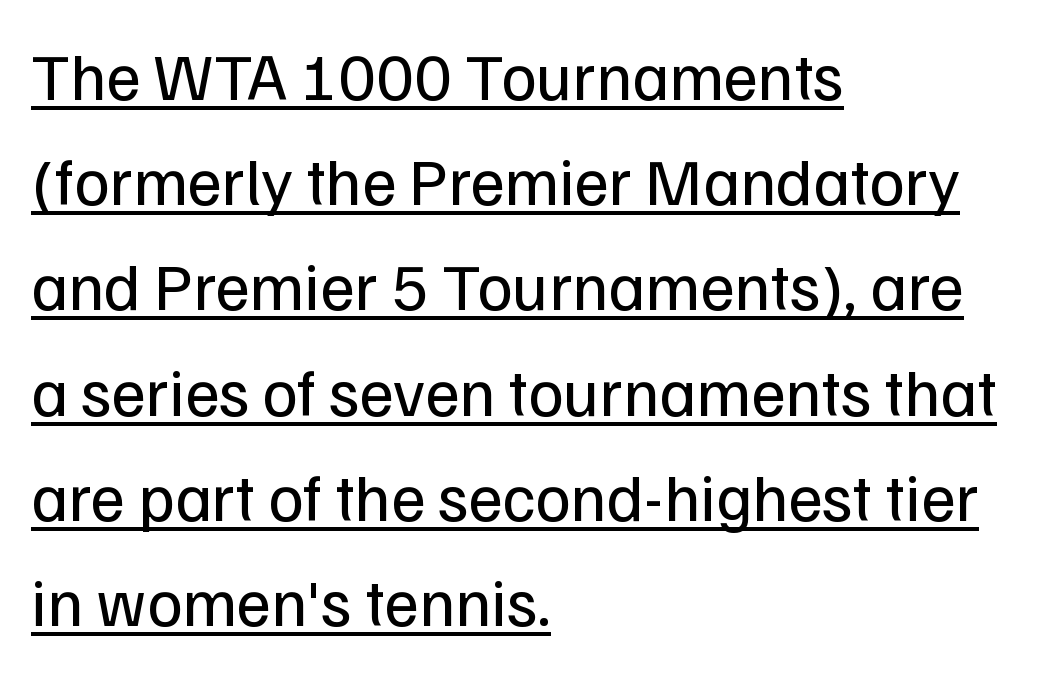
The image shows 67 px regular-weight sans-serif type, upright; set left-aligned, normal line spacing (1.57x), normal letter spacing, underlined; low stroke contrast and a medium x-height.
